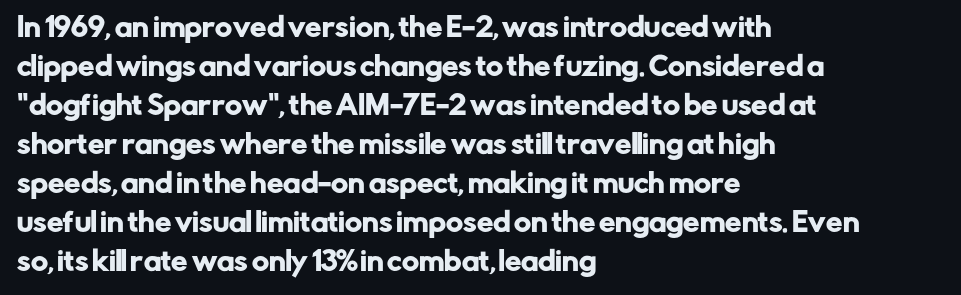
Q: Is the text italic (slanted)? A: No, it is upright.
Q: Is the text underlined? A: No.
Q: How is the paragraph aligned? A: Left-aligned.
Q: Is the spacing between letters normal or unusually wide? A: Normal.
Q: Is the spacing between lines tight, normal or loose? A: Normal.
